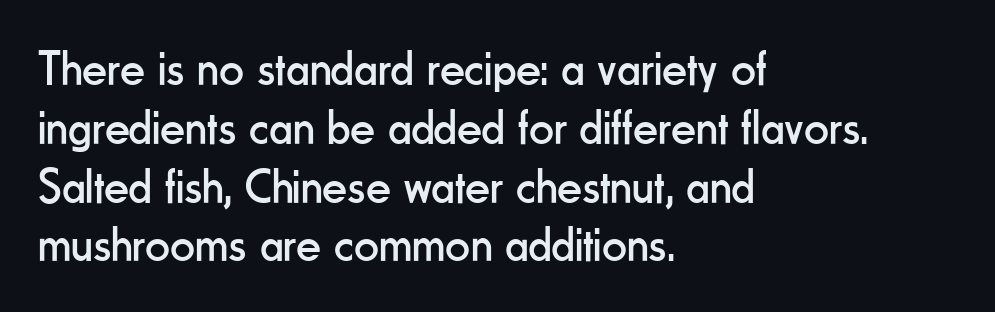
Stems here are at most as thick as an everyday book face. Note the varied advance widths — an 'i' is clearly narrower than an 'm'. Each row of text sits above clean, open space. Characters follow at the spacing the type designer built in. Regarding serifs, this sample does without them. Tall strokes in this sample are plumb rather than angled.
